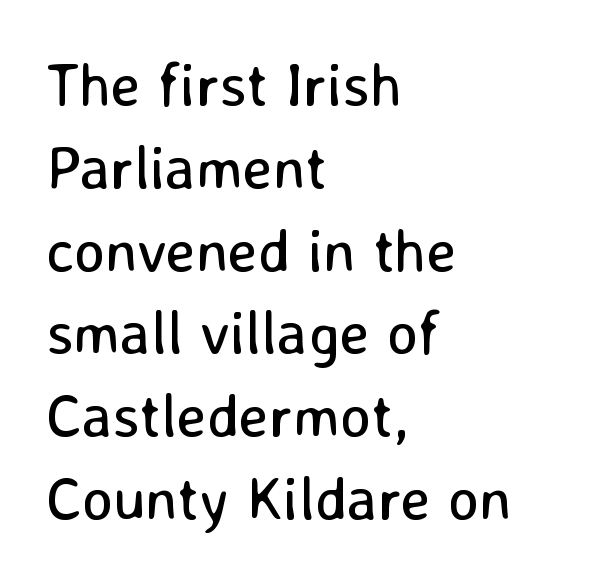
Q: Is the text bold? A: No.
Q: Is the text italic (slanted)? A: No, it is upright.
Q: Is the typeface a serif or a sans-serif typeface? A: Sans-serif.
Q: Is the text underlined? A: No.
Q: How is the paragraph aligned? A: Left-aligned.
Q: Is the spacing between letters normal or unusually wide? A: Normal.
Q: Is the spacing between lines tight, normal or loose? A: Normal.
Q: Width (condensed, normal, or wide)? A: Normal.
Q: Stroke contrast? A: Low.
Q: x-height? A: Medium.
Q: Monospaced? A: No.
